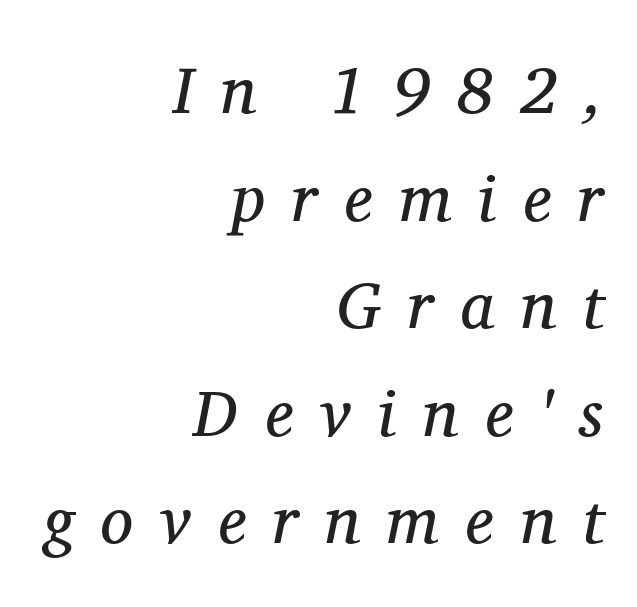
Q: Is the text bold? A: No.
Q: Is the text italic (slanted)? A: Yes, it leans right by about 11 degrees.
Q: Is the typeface a serif or a sans-serif typeface? A: Serif.
Q: Is the text underlined? A: No.
Q: How is the paragraph aligned? A: Right-aligned.
Q: Is the spacing between letters normal or unusually wide? A: Unusually wide.
Q: Is the spacing between lines tight, normal or loose? A: Normal.
Q: Width (condensed, normal, or wide)? A: Normal.
Q: Stroke contrast? A: Medium.
Q: x-height? A: Medium.
Q: Monospaced? A: No.
